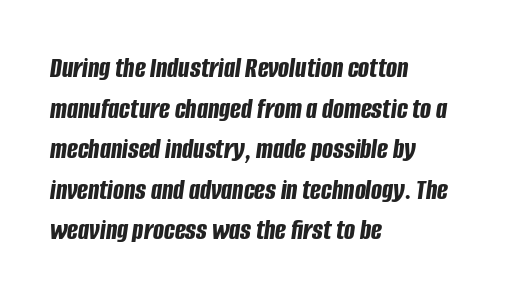
{"italic": "yes", "lean": "right", "slant_degrees": 8, "bold": "yes", "weight": "bold", "width": "condensed", "stroke_contrast": "low", "x_height": "large", "monospaced": "no", "underline": "no", "align": "left", "line_spacing": "normal", "line_spacing_ratio": 1.4, "letter_spacing": "normal", "letter_spacing_em": 0.0, "glyph_px": 29}
